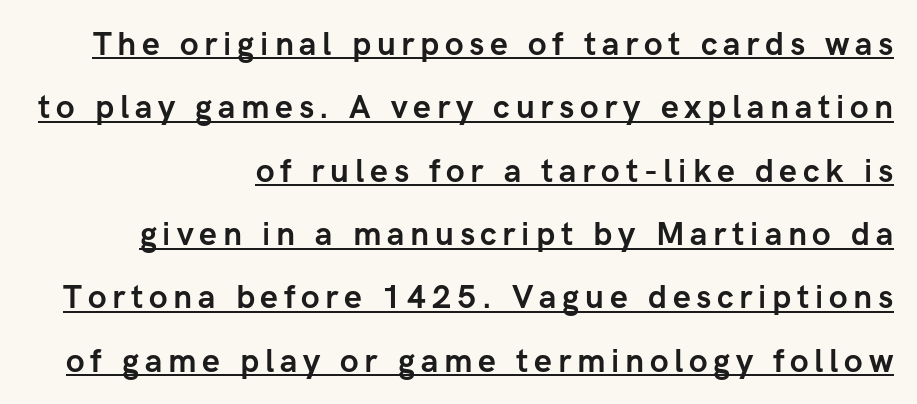
{"serif": "no", "italic": "no", "bold": "yes", "weight": "semibold", "width": "normal", "stroke_contrast": "low", "x_height": "medium", "monospaced": "no", "underline": "yes", "align": "right", "line_spacing": "loose", "line_spacing_ratio": 1.98, "glyph_px": 32}
